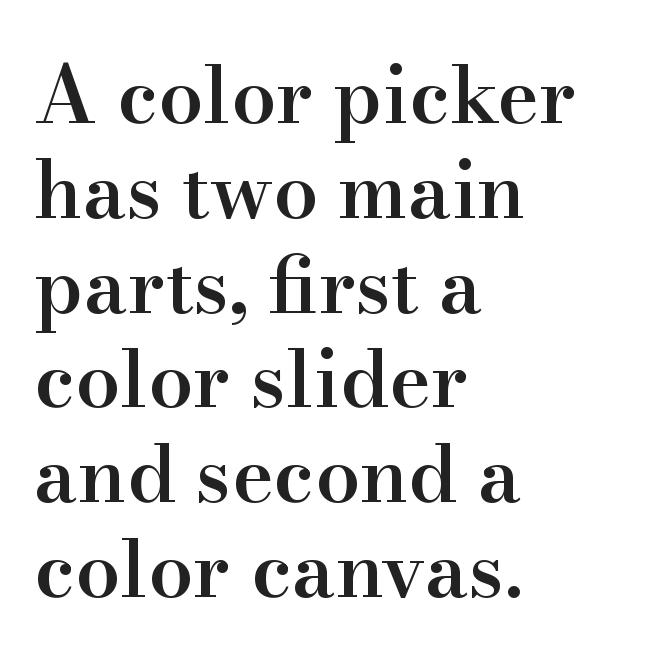
{"serif": "yes", "italic": "no", "bold": "semi", "weight": "semibold", "width": "normal", "stroke_contrast": "high", "x_height": "small", "monospaced": "no", "underline": "no", "align": "left", "line_spacing_ratio": 1.2, "letter_spacing": "normal", "letter_spacing_em": 0.0, "glyph_px": 79}
